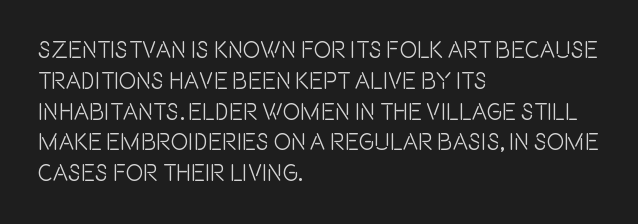
The glyphs are unaccompanied by any horizontal stroke below them. Quick note: not italic, upright. Each word holds together tightly as a unit, with standard inter-letter gaps. The paragraph shown leans on its left margin. Does the leading feel generous? No, just average.
